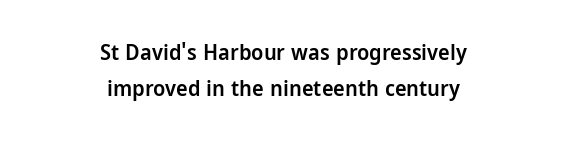
The image shows 22 px text type, upright; set centered, normal line spacing (1.65x), normal letter spacing, not underlined.
